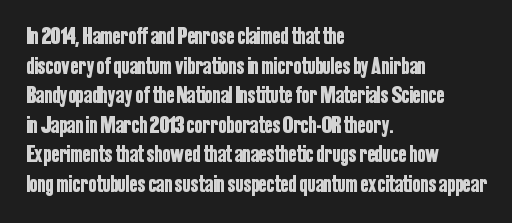
Q: Is the text italic (slanted)? A: No, it is upright.
Q: Is the text underlined? A: No.
Q: How is the paragraph aligned? A: Left-aligned.
Q: Is the spacing between letters normal or unusually wide? A: Normal.
